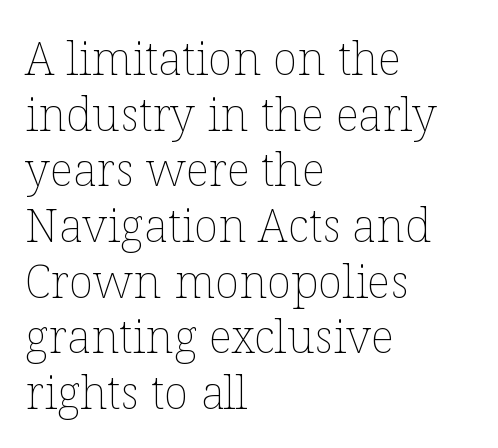
Q: Is the text bold? A: No.
Q: Is the text italic (slanted)? A: No, it is upright.
Q: Is the text underlined? A: No.
Q: How is the paragraph aligned? A: Left-aligned.
Q: Is the spacing between letters normal or unusually wide? A: Normal.
Q: Width (condensed, normal, or wide)? A: Normal.
Q: Stroke contrast? A: Low.
Q: x-height? A: Medium.
Q: Monospaced? A: No.
